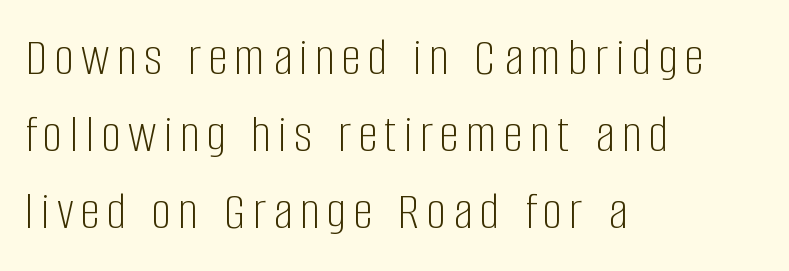
The image shows 54 px light, condensed sans-serif type, upright; set left-aligned, normal line spacing (1.43x), not underlined; low stroke contrast and a large x-height.
